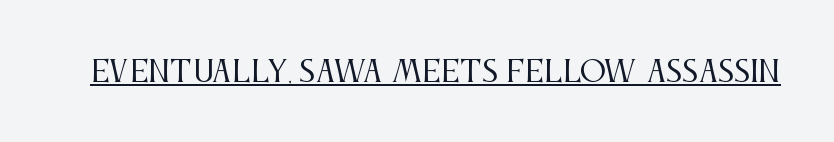
Q: Is the text bold? A: No.
Q: Is the text italic (slanted)? A: No, it is upright.
Q: Is the typeface a serif or a sans-serif typeface? A: Serif.
Q: Is the text underlined? A: Yes.
Q: Is the spacing between letters normal or unusually wide? A: Normal.
Q: Width (condensed, normal, or wide)? A: Condensed.
Q: Stroke contrast? A: Medium.
Q: x-height? A: Large.
Q: Monospaced? A: No.
